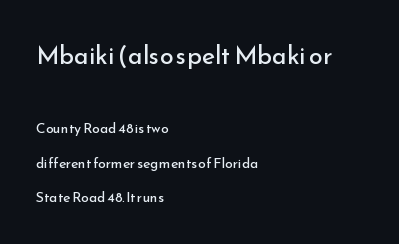
Q: Is the text bold? A: No.
Q: Is the text italic (slanted)? A: No, it is upright.
Q: Is the text underlined? A: No.
Q: How is the paragraph aligned? A: Left-aligned.
Q: Is the spacing between letters normal or unusually wide? A: Normal.
Q: Is the spacing between lines tight, normal or loose? A: Loose.
Q: Which block of text is set in a larger size, the first (top) or the second (bottom)? A: The first (top) one.
